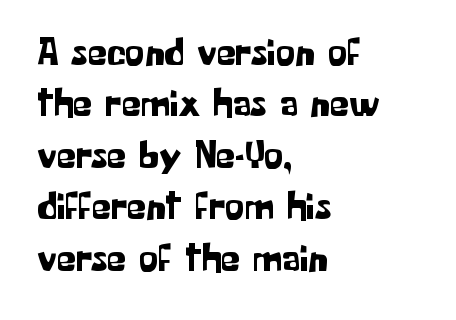
The image shows 39 px sans-serif type, upright; set left-aligned, normal line spacing (1.32x), normal letter spacing, not underlined; low stroke contrast and a medium x-height.
